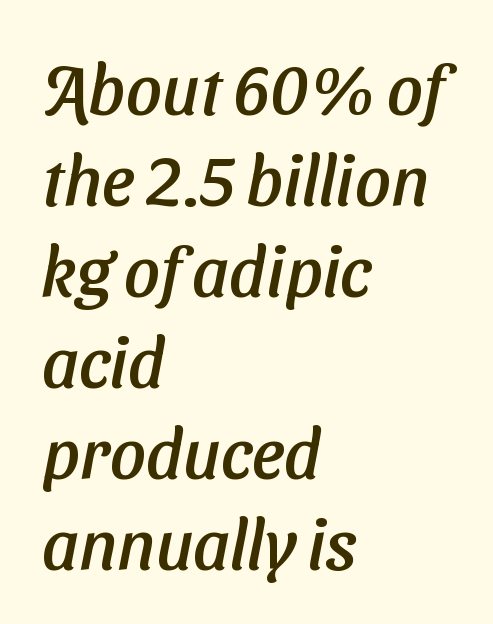
The image shows 70 px sans-serif type; set left-aligned, normal line spacing (1.3x), normal letter spacing, not underlined; low stroke contrast and a medium x-height.
